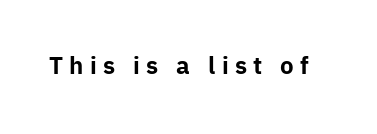
Tall strokes in this sample are plumb rather than angled. Set as a true bold cut, around the 700 mark. Between one letter and the next there's a generous, obvious gap. Glance below the letters and you will spot only blank space.
